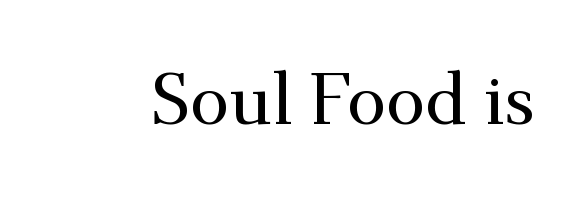
Observe the ordinary spacing: letters are neighbours, not strangers. Do the letters lean? They stand straight. The typeface chosen for these lines features serifs. The letters advance in unequal steps, a hallmark of proportional type.
